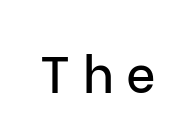
This sample has the flowing, uneven cadence of proportional lettering. Lines of text with bare space underneath. The letters carry no serifs — their stems end cleanly without finishing strokes. No italicization has been applied; the sample stays upright. Students, note that the glyphs here are deliberately spaced far apart.
